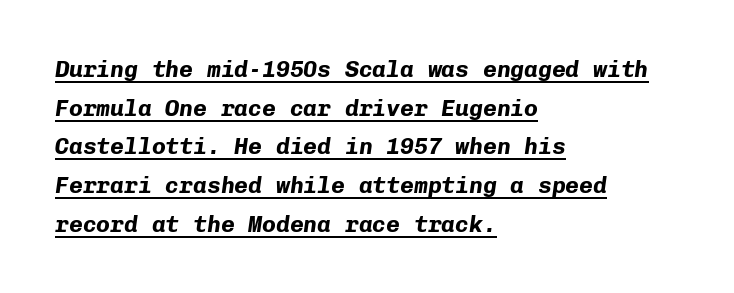
This is underlined copy, the kind a proofreader might mark for attention. This block has exactly the height ordinary leading produces. Casual observation: everything's shoved over to the left. Compared with an ordinary text face, these strokes are far heavier — a full bold. It's the slanting kind of type.
